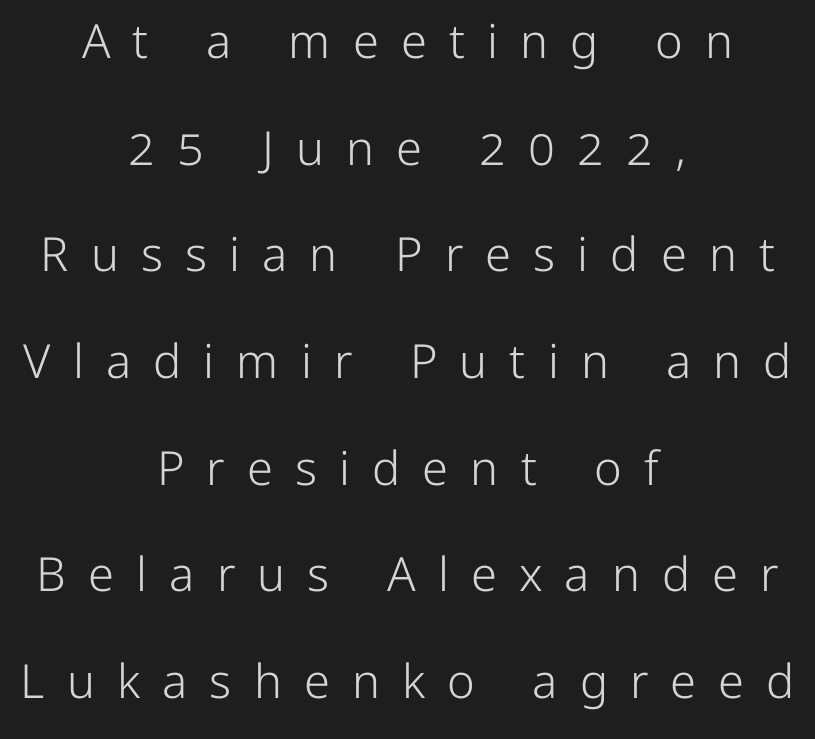
Quick note: not italic, upright. What's the leading like? Stretched, with rows far apart. Spacing between characters has been opened up far beyond the box default. Letters have the restrained weight of plain body copy at most. The glyphs in this specimen are sans serif. Which margin do the lines hug? Neither — every line sits in the middle.
